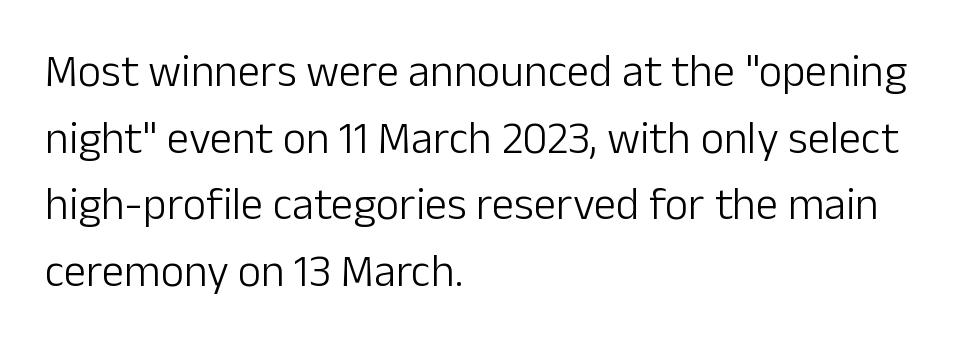
{"serif": "no", "italic": "no", "bold": "no", "weight": "light", "width": "normal", "stroke_contrast": "low", "x_height": "medium", "monospaced": "no", "underline": "no", "align": "left", "line_spacing": "normal", "line_spacing_ratio": 1.48, "letter_spacing": "normal", "letter_spacing_em": 0.0, "glyph_px": 45}
